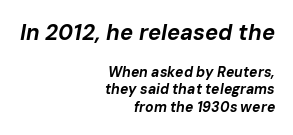
{"italic": "yes", "lean": "right", "slant_degrees": 10, "bold": "yes", "underline": "no", "align": "right", "line_spacing_ratio": 1.24, "letter_spacing": "normal", "letter_spacing_em": 0.0, "larger_block": "first", "size_ratio": 1.57, "glyph_px": 22}
